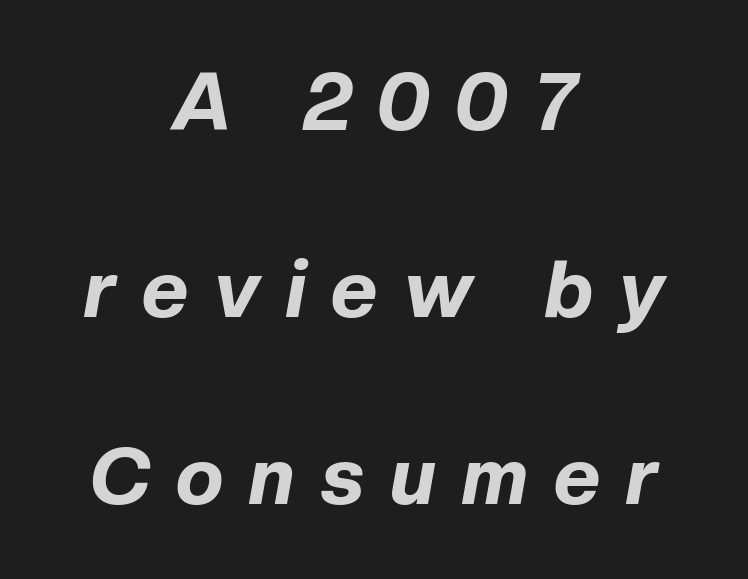
{"italic": "yes", "lean": "right", "slant_degrees": 10, "bold": "yes", "weight": "bold", "width": "normal", "stroke_contrast": "low", "x_height": "medium", "monospaced": "no", "underline": "no", "align": "center", "line_spacing": "loose", "line_spacing_ratio": 2.34, "letter_spacing": "wide", "letter_spacing_em": 0.33, "glyph_px": 80}
